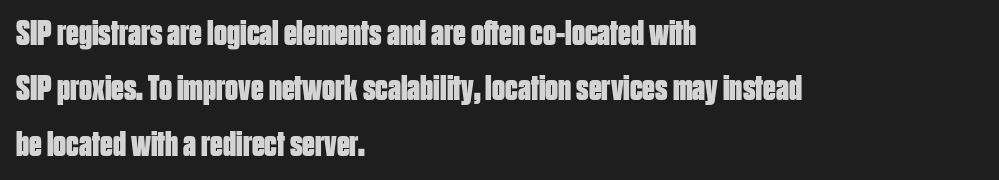
The gap between lines stays unmarked. Each new line begins a customary step beneath the previous one. You could not count columns in this text — the font is proportionally spaced. These lines are composed in type without serifs. The specimen reads as upright at a glance. This rendering leaves character spacing at its baseline value.
